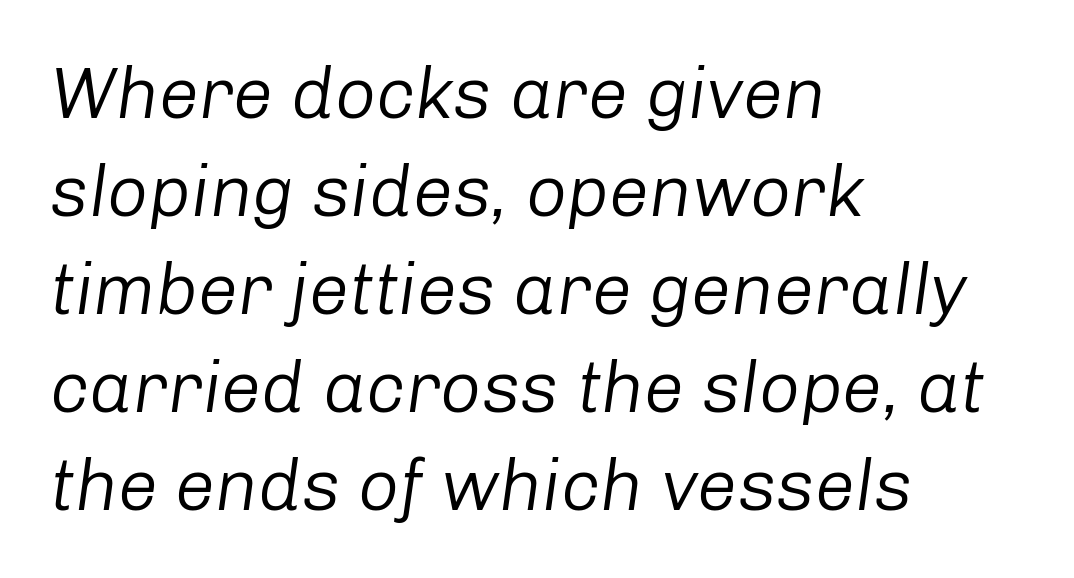
Proportional: the letters do not fall into vertical columns. Words appear dense and cohesive because spacing is normal. There's an unmistakable incline to the writing here. This is not heavy type; no bold has been used. A clean baseline with only descenders dipping below it.
